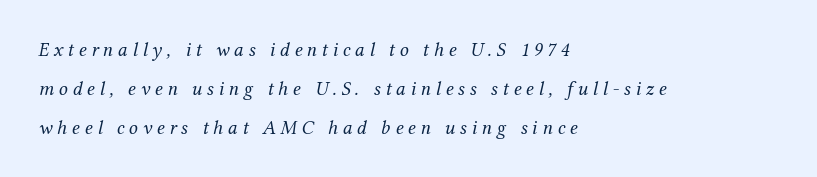
The image shows 20 px text type, italic (leaning right); set left-aligned, loose line spacing (1.95x), unusually wide letter spacing (+0.23 em), not underlined.
